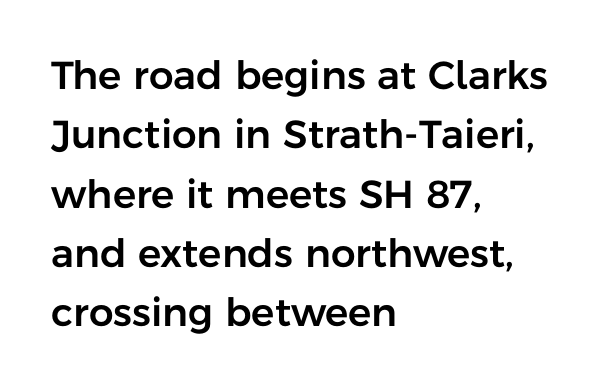
Lines of text with bare space underneath. Leftover space on each line is placed entirely after the last word. Italic? Not at all — the glyphs are vertical. The line-height multiplier appears to be the usual default.
